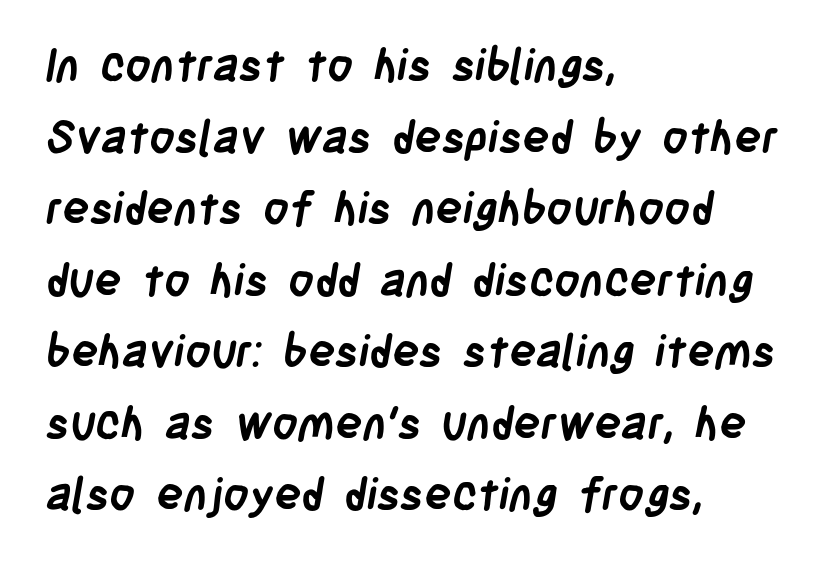
Q: Is the text bold? A: Yes.
Q: Is the typeface a serif or a sans-serif typeface? A: Sans-serif.
Q: Is the text underlined? A: No.
Q: How is the paragraph aligned? A: Left-aligned.
Q: Is the spacing between letters normal or unusually wide? A: Normal.
Q: Is the spacing between lines tight, normal or loose? A: Normal.
Q: Width (condensed, normal, or wide)? A: Condensed.
Q: Stroke contrast? A: Low.
Q: x-height? A: Large.
Q: Monospaced? A: No.
